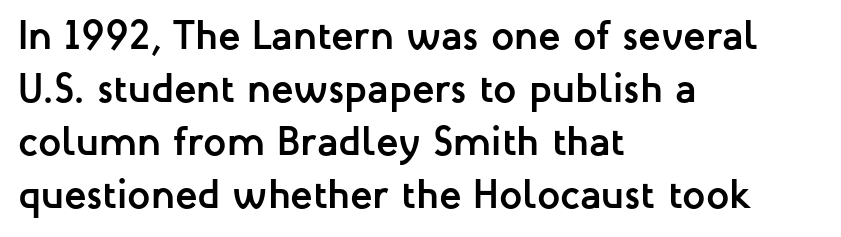
The image shows 41 px semibold sans-serif type, upright; set left-aligned, normal line spacing (1.29x), normal letter spacing, not underlined; low stroke contrast and a medium x-height.
